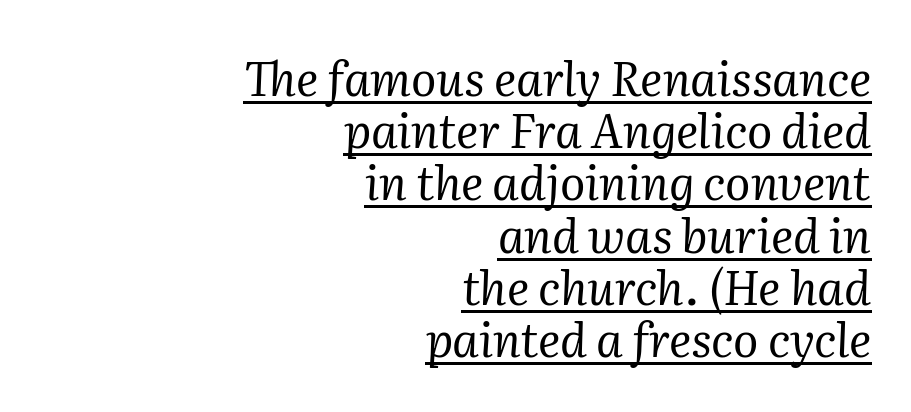
If you drew a ruler down the right edge, every line would touch it. Here the designer chose a conventional face with non-uniform glyph widths. Little horizontal feet cap the strokes, marking this as serif type. Italic: yes, the glyphs are oblique. Tracking value appears to be zero — textbook default spacing. Weight: regular or lighter.
